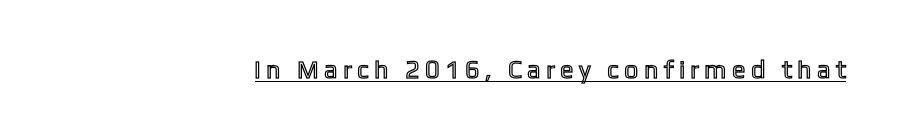
The image shows 25 px text type, upright; set right-aligned, unusually wide letter spacing (+0.29 em), underlined.
